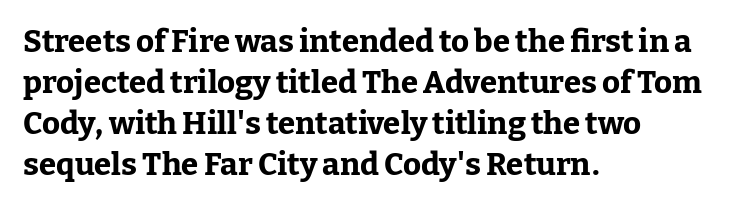
Q: Is the text bold? A: Yes.
Q: Is the text italic (slanted)? A: No, it is upright.
Q: Is the typeface a serif or a sans-serif typeface? A: Serif.
Q: Is the text underlined? A: No.
Q: How is the paragraph aligned? A: Left-aligned.
Q: Is the spacing between letters normal or unusually wide? A: Normal.
Q: Is the spacing between lines tight, normal or loose? A: Normal.
Q: Width (condensed, normal, or wide)? A: Normal.
Q: Stroke contrast? A: Low.
Q: x-height? A: Medium.
Q: Monospaced? A: No.
